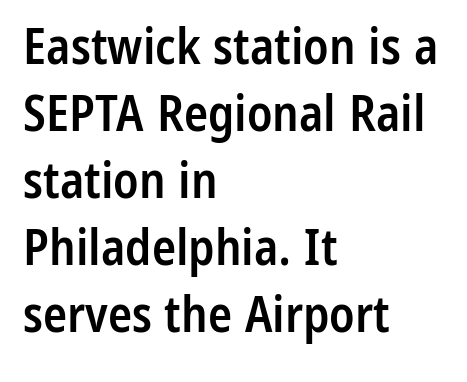
{"serif": "no", "italic": "no", "bold": "semi", "weight": "semibold", "width": "condensed", "stroke_contrast": "low", "x_height": "medium", "monospaced": "no", "underline": "no", "align": "left", "line_spacing": "normal", "line_spacing_ratio": 1.34, "letter_spacing": "normal", "letter_spacing_em": 0.0, "glyph_px": 50}
